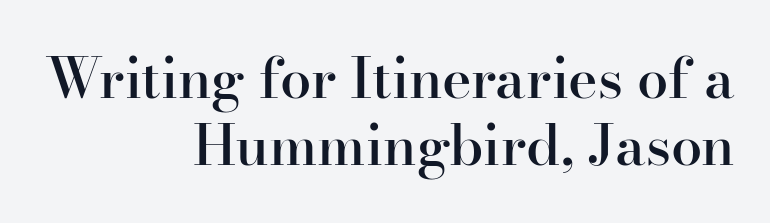
The rendering shows small feet on the letterforms — a serif design. The typography opts for an upright posture over an oblique one. The face used here is proportionally spaced, like ordinary book or web type. One-word summary of the alignment: right. The face used here is rendered with its standard letterfit.
